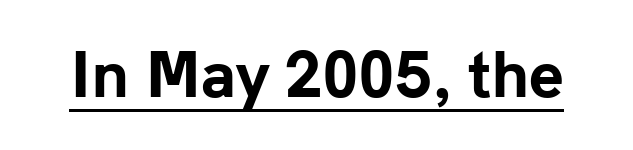
Q: Is the text bold? A: Yes.
Q: Is the text italic (slanted)? A: No, it is upright.
Q: Is the typeface a serif or a sans-serif typeface? A: Sans-serif.
Q: Is the text underlined? A: Yes.
Q: Is the spacing between letters normal or unusually wide? A: Normal.
Q: Width (condensed, normal, or wide)? A: Normal.
Q: Stroke contrast? A: Low.
Q: x-height? A: Medium.
Q: Monospaced? A: No.
